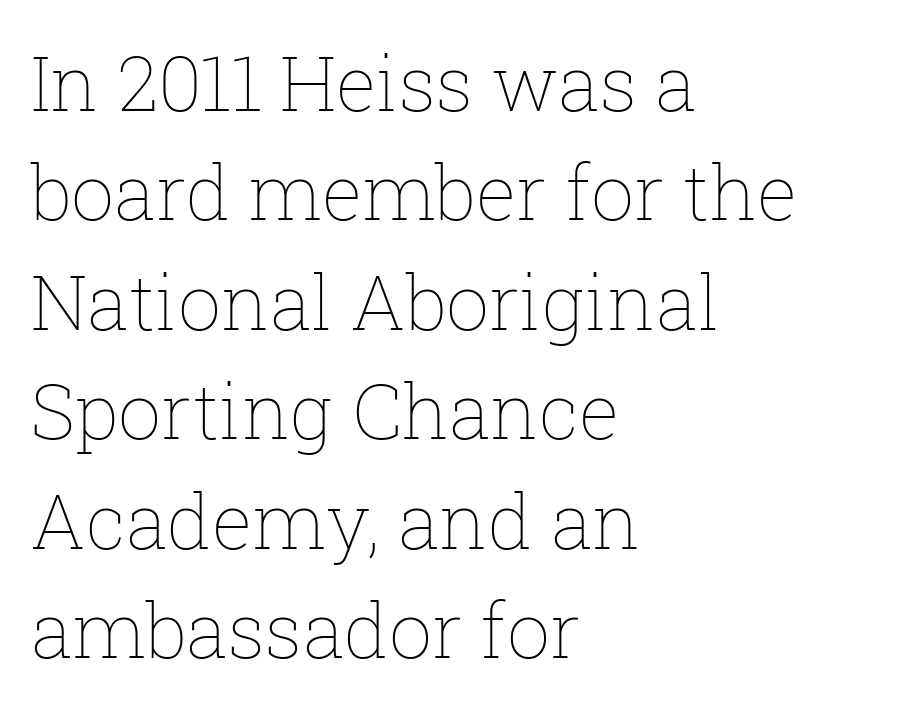
Inter-character spacing is left at the font's built-in metrics. Posture: vertical. A typesetter would call this leading conventional body-copy spacing. Is the stroke heavy? The answer is a plain regular-or-lighter.
